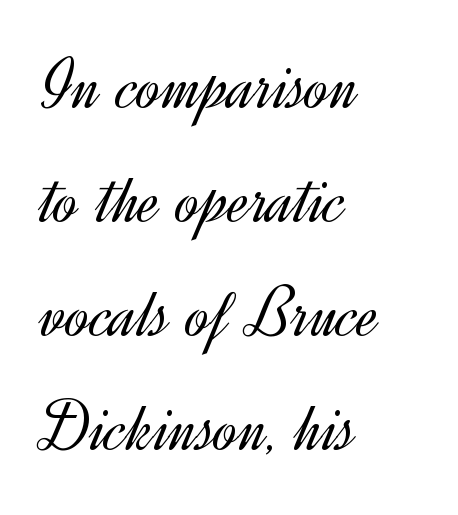
The image shows 73 px light sans-serif type; set left-aligned, normal line spacing (1.56x), normal letter spacing, not underlined; a small x-height.
